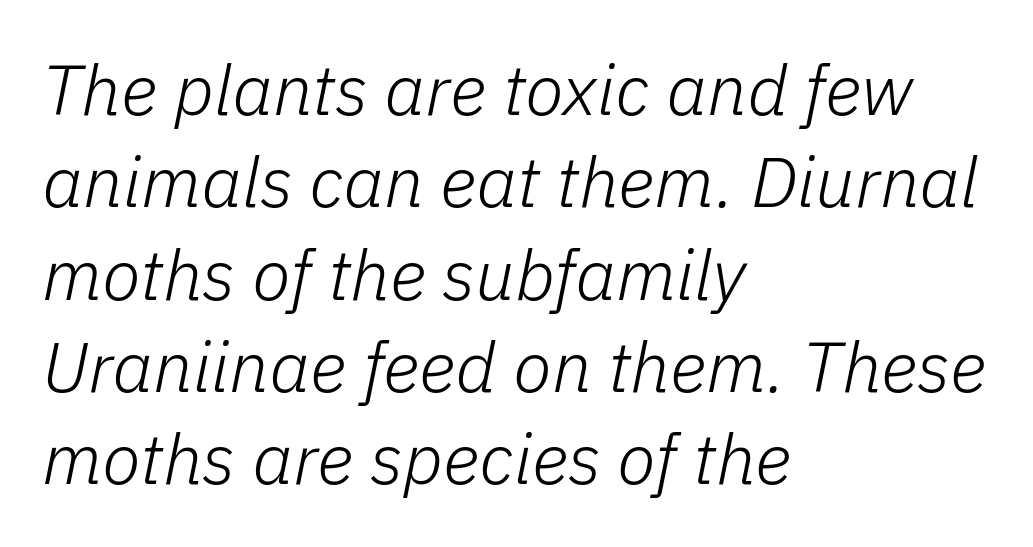
{"italic": "yes", "lean": "right", "slant_degrees": 11, "bold": "no", "weight": "light", "width": "normal", "stroke_contrast": "low", "x_height": "medium", "monospaced": "no", "underline": "no", "align": "left", "line_spacing": "normal", "line_spacing_ratio": 1.3, "letter_spacing": "normal", "letter_spacing_em": 0.0, "glyph_px": 71}
